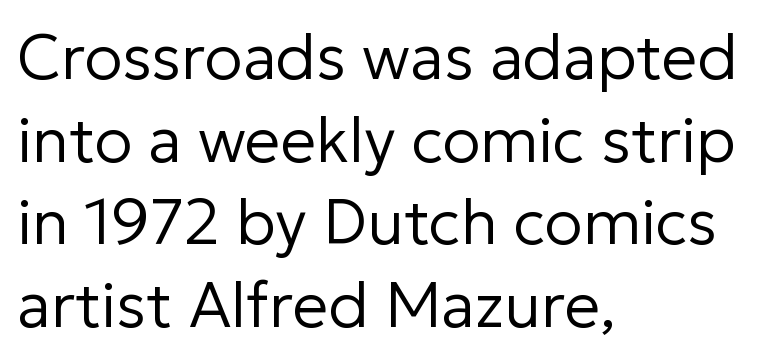
The image shows 63 px regular-weight sans-serif type, upright; set left-aligned, normal line spacing (1.31x), normal letter spacing, not underlined; low stroke contrast and a medium x-height.
